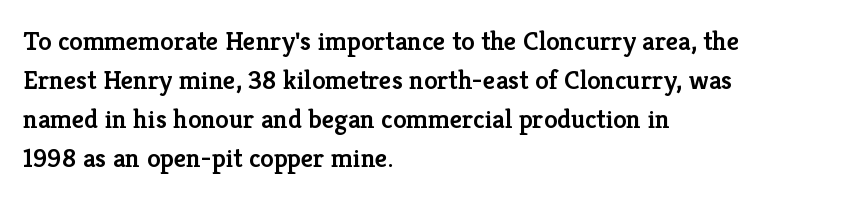
Spacing between characters is what you'd get straight out of the box. The space directly below the letters is spotless. The lines are quadded left. This sample uses an upright cut, with every glyph sitting square on the baseline. Look at the stroke-to-counter ratio: somewhat heavy, a semibold.
